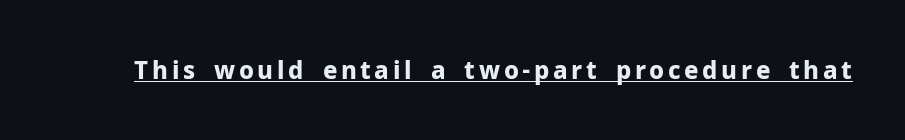
The image shows 24 px bold type, upright; set underlined.
